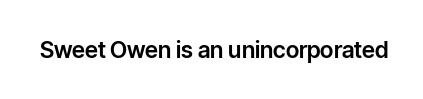
{"italic": "no", "underline": "no", "letter_spacing": "normal", "letter_spacing_em": 0.0, "glyph_px": 23}
